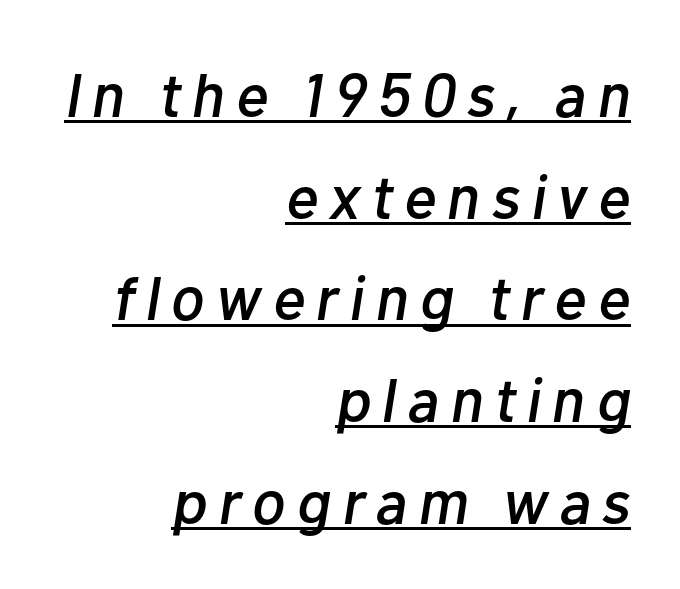
Does the lettering tilt? It does — this is italic. The lines in this sample share a right terminus and differ only in where they begin. Whoever set this chose a conventional vertical rhythm. Looks like someone drew a line under every word here. Here the designer chose a conventional face with non-uniform glyph widths.
